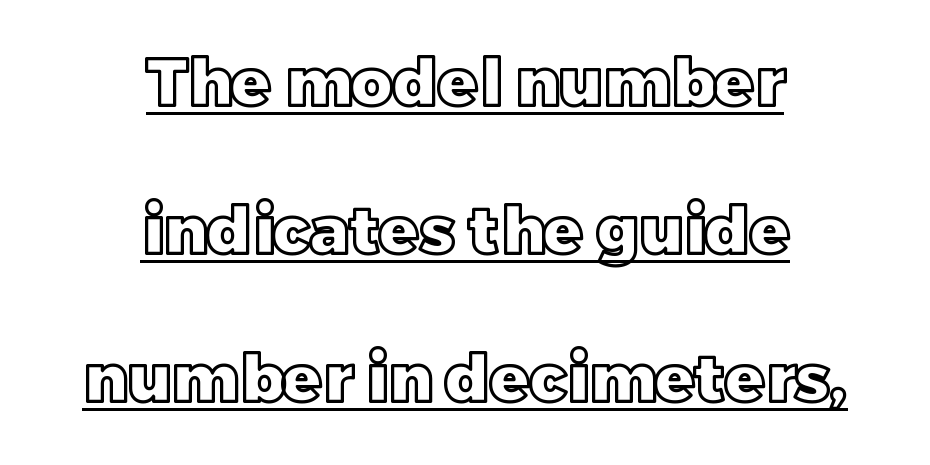
Q: Is the text italic (slanted)? A: No, it is upright.
Q: Is the text underlined? A: Yes.
Q: How is the paragraph aligned? A: Centered.
Q: Is the spacing between letters normal or unusually wide? A: Normal.
Q: Is the spacing between lines tight, normal or loose? A: Loose.
Q: Width (condensed, normal, or wide)? A: Normal.
Q: x-height? A: Large.
Q: Monospaced? A: No.
